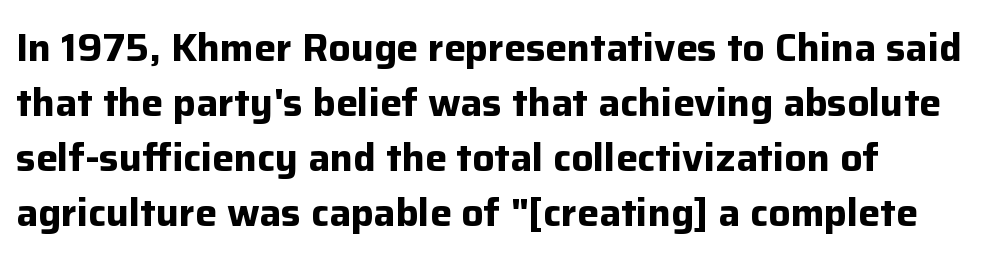
Q: Is the text bold? A: Yes.
Q: Is the text italic (slanted)? A: No, it is upright.
Q: Is the typeface a serif or a sans-serif typeface? A: Sans-serif.
Q: Is the text underlined? A: No.
Q: Is the spacing between letters normal or unusually wide? A: Normal.
Q: Is the spacing between lines tight, normal or loose? A: Normal.
Q: Width (condensed, normal, or wide)? A: Normal.
Q: Stroke contrast? A: Low.
Q: x-height? A: Medium.
Q: Monospaced? A: No.
